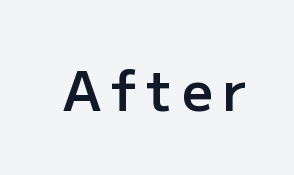
The image shows 54 px semibold sans-serif type, upright; set not underlined; low stroke contrast and a medium x-height.
